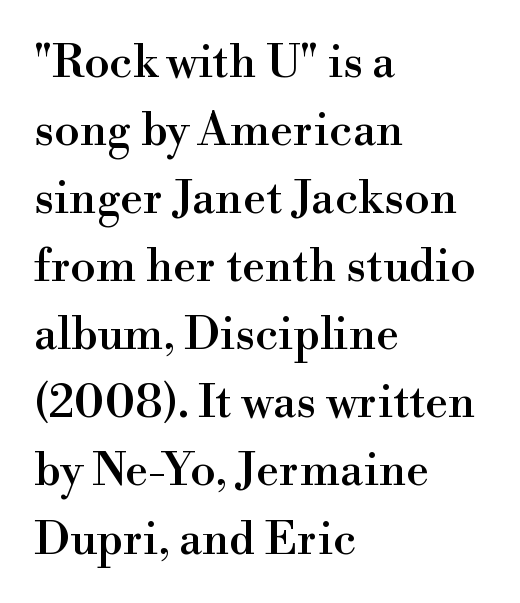
The image shows 46 px serif type, upright; set left-aligned, normal line spacing (1.48x), normal letter spacing, not underlined; high stroke contrast and a small x-height.
